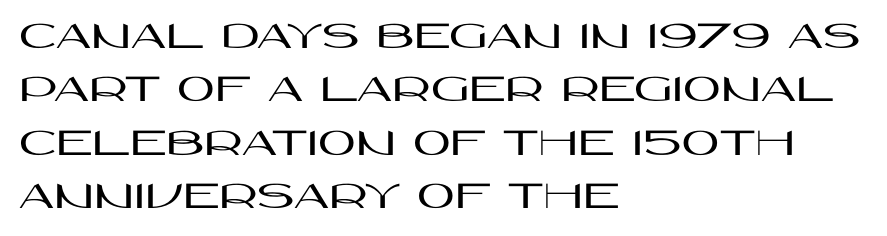
Leading matches the norm, producing a regular column. Typeset ragged right — the left edge is the straight one. Bare-footed words on every line. A typesetter would mark this as roman, not italic.
